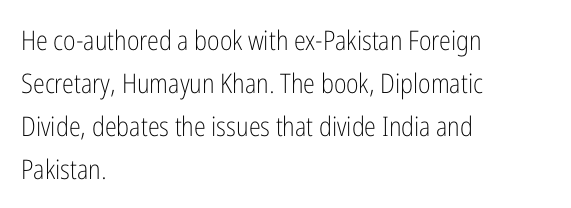
Line beginnings align vertically; line endings do not. Quick note: not italic, upright. No chunkiness to these letters — they're not bold. Default kerning and tracking; the words read as compact shapes.
